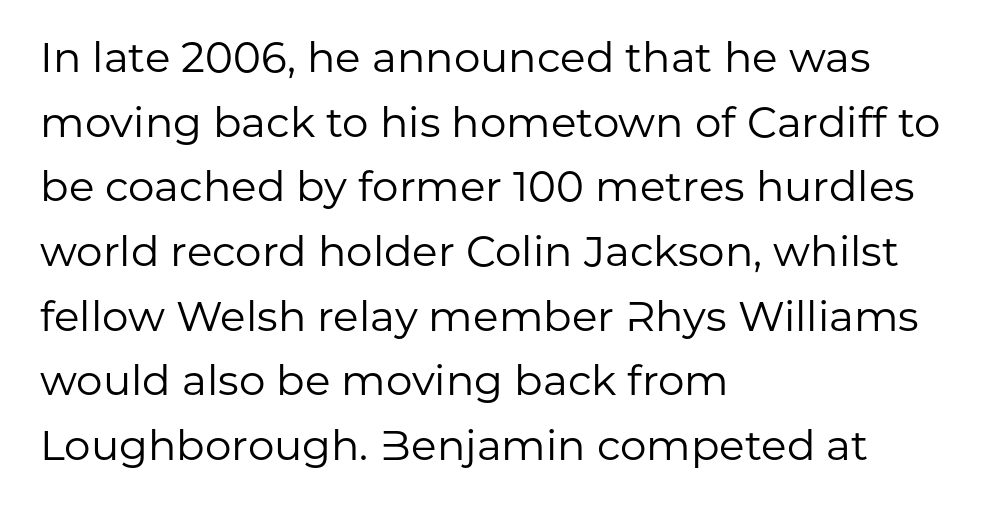
The image shows 42 px regular-weight sans-serif type, upright; set left-aligned, normal line spacing (1.54x), normal letter spacing, not underlined; low stroke contrast and a medium x-height.
